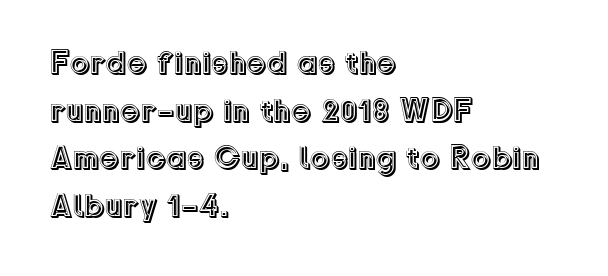
The image shows 32 px text type, upright; set left-aligned, normal line spacing (1.49x), normal letter spacing, not underlined; a medium x-height.
